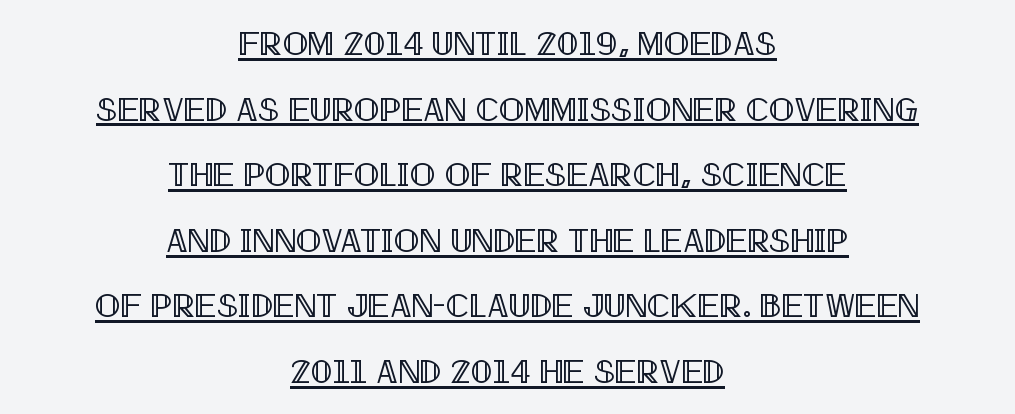
The image shows 34 px condensed type, upright; set centered, loose line spacing (1.93x), normal letter spacing, underlined; a large x-height.
